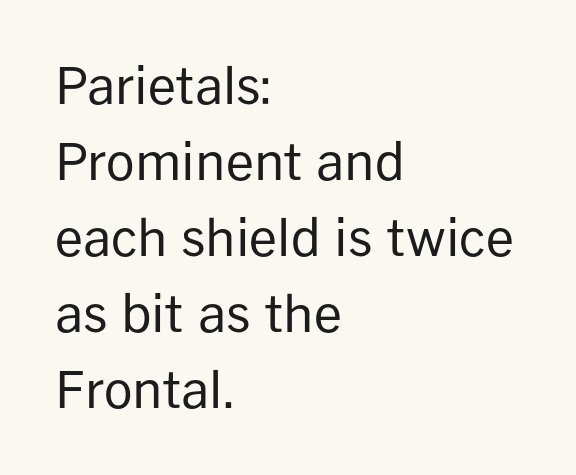
Q: Is the text bold? A: No.
Q: Is the text italic (slanted)? A: No, it is upright.
Q: Is the typeface a serif or a sans-serif typeface? A: Sans-serif.
Q: Is the text underlined? A: No.
Q: How is the paragraph aligned? A: Left-aligned.
Q: Is the spacing between letters normal or unusually wide? A: Normal.
Q: Is the spacing between lines tight, normal or loose? A: Normal.
Q: Width (condensed, normal, or wide)? A: Normal.
Q: Stroke contrast? A: Low.
Q: x-height? A: Medium.
Q: Monospaced? A: No.
